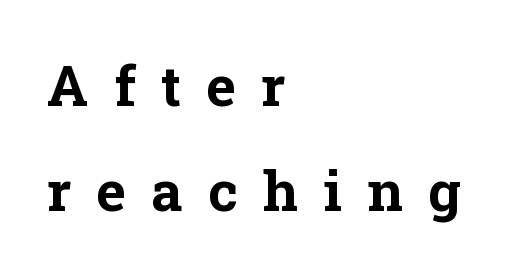
Visually the block forms a straight wall on the left and a jagged coastline on the right. Every stem runs plumb, perpendicular to the baseline. Clear beneath every line of the passage. Does the type have serifs? Yes, each stem ends in a small foot. Proportional: the letters do not fall into vertical columns.
